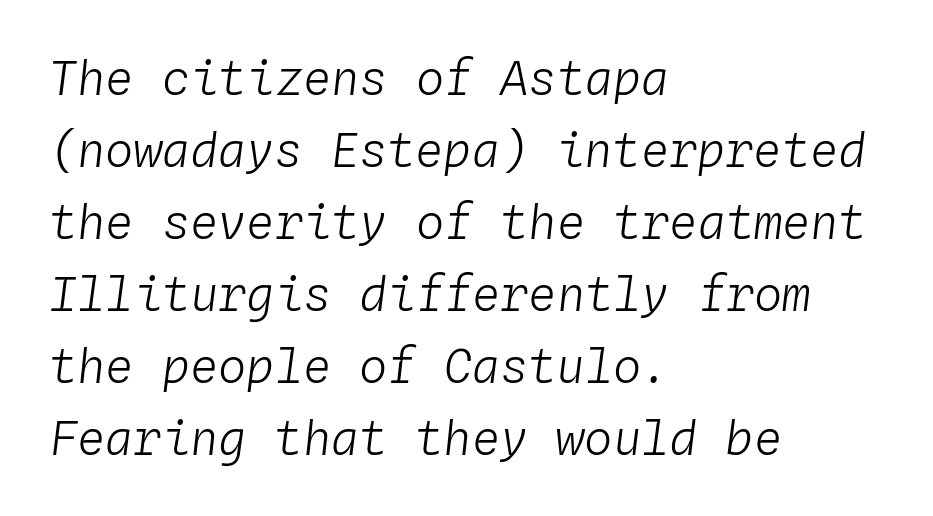
Does the copy run flush right? No — it runs flush left. The space beneath each line is pristine and unruled. The letters sit at their default tracking, neither squeezed nor spread. The typesetting does not lean heavy: it is not bold. Honestly, the row spacing looks completely unremarkable.
